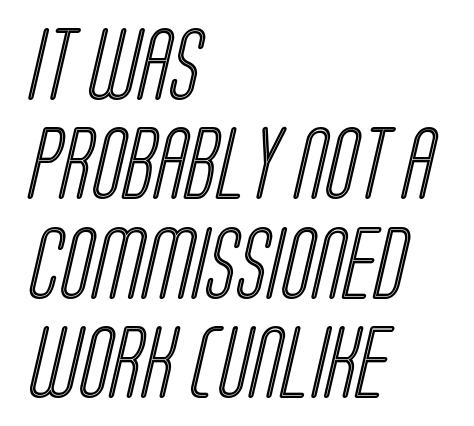
The image shows 73 px condensed type; set left-aligned, normal line spacing (1.36x), normal letter spacing, not underlined; a large x-height.
